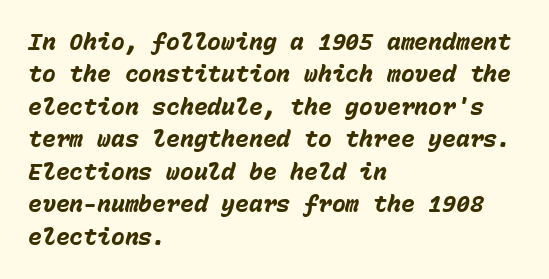
{"italic": "yes", "lean": "right", "slant_degrees": 15, "bold": "yes", "underline": "no", "align": "left", "line_spacing": "normal", "line_spacing_ratio": 1.41, "letter_spacing": "normal", "letter_spacing_em": 0.0, "glyph_px": 23}
